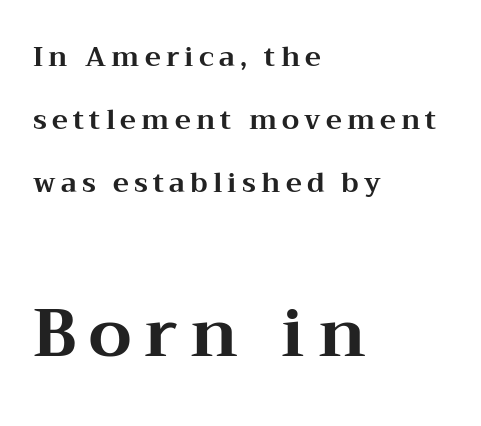
Q: Is the text bold? A: Yes.
Q: Is the text italic (slanted)? A: No, it is upright.
Q: Is the typeface a serif or a sans-serif typeface? A: Serif.
Q: Is the text underlined? A: No.
Q: How is the paragraph aligned? A: Left-aligned.
Q: Is the spacing between lines tight, normal or loose? A: Loose.
Q: Which block of text is set in a larger size, the first (top) or the second (bottom)? A: The second (bottom) one.
Q: Width (condensed, normal, or wide)? A: Wide.
Q: Stroke contrast? A: Medium.
Q: x-height? A: Medium.
Q: Monospaced? A: No.
